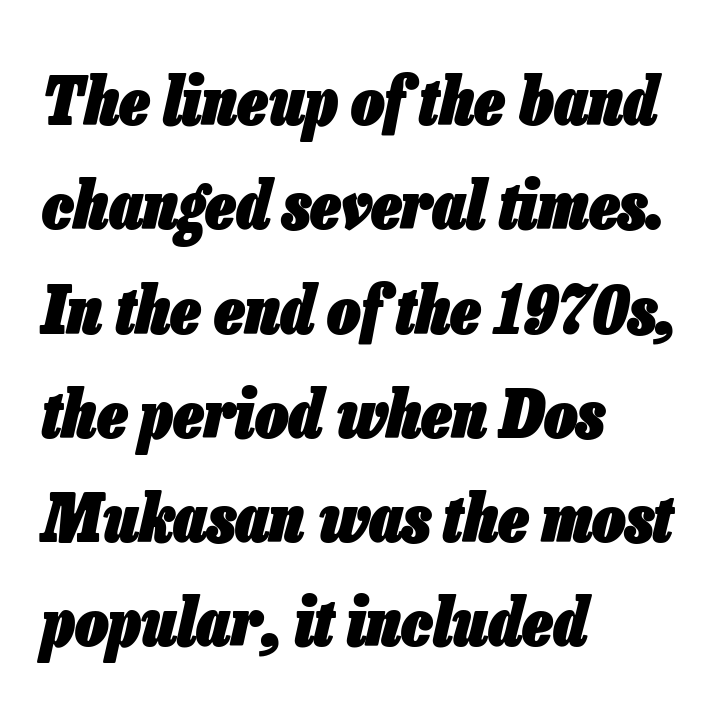
Q: Is the text bold? A: Yes.
Q: Is the text italic (slanted)? A: Yes, it leans right by about 13 degrees.
Q: Is the text underlined? A: No.
Q: How is the paragraph aligned? A: Left-aligned.
Q: Is the spacing between letters normal or unusually wide? A: Normal.
Q: Is the spacing between lines tight, normal or loose? A: Normal.
Q: Width (condensed, normal, or wide)? A: Condensed.
Q: Stroke contrast? A: Low.
Q: x-height? A: Medium.
Q: Monospaced? A: No.
